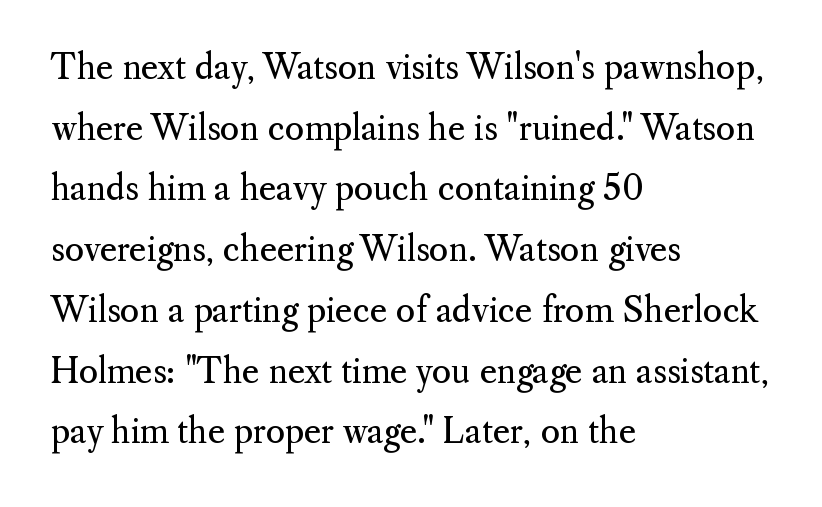
{"serif": "yes", "italic": "no", "bold": "no", "weight": "regular", "width": "normal", "stroke_contrast": "medium", "x_height": "small", "monospaced": "no", "underline": "no", "align": "left", "line_spacing_ratio": 1.84, "letter_spacing": "normal", "letter_spacing_em": 0.0, "glyph_px": 33}
